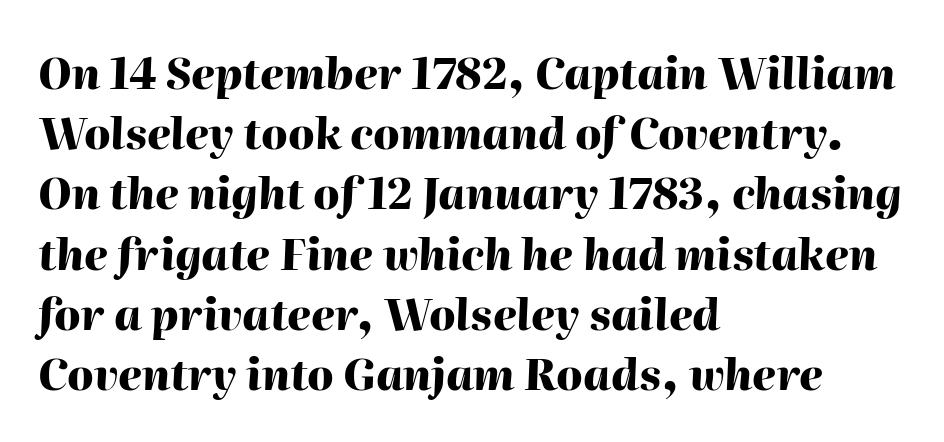
Q: Is the text bold? A: Yes.
Q: Is the text italic (slanted)? A: Yes, it leans right by about 2 degrees.
Q: Is the text underlined? A: No.
Q: How is the paragraph aligned? A: Left-aligned.
Q: Is the spacing between letters normal or unusually wide? A: Normal.
Q: Is the spacing between lines tight, normal or loose? A: Normal.
Q: Width (condensed, normal, or wide)? A: Normal.
Q: Stroke contrast? A: High.
Q: x-height? A: Medium.
Q: Monospaced? A: No.
